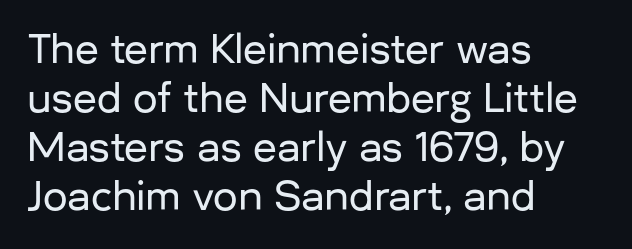
{"serif": "no", "italic": "no", "width": "normal", "stroke_contrast": "low", "x_height": "medium", "monospaced": "no", "underline": "no", "align": "left", "line_spacing": "normal", "line_spacing_ratio": 1.26, "letter_spacing": "normal", "letter_spacing_em": 0.0, "glyph_px": 39}
